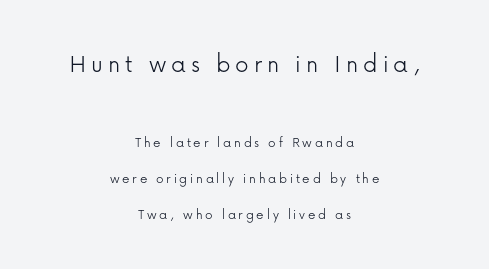
{"italic": "no", "bold": "no", "underline": "no", "align": "center", "line_spacing": "loose", "line_spacing_ratio": 2.41, "larger_block": "first", "size_ratio": 1.8, "glyph_px": 27}
